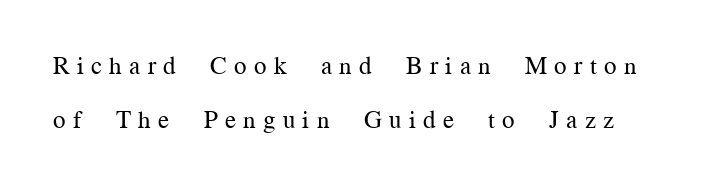
{"italic": "no", "bold": "no", "underline": "no", "line_spacing": "loose", "line_spacing_ratio": 2.16, "letter_spacing": "wide", "letter_spacing_em": 0.29, "glyph_px": 25}
